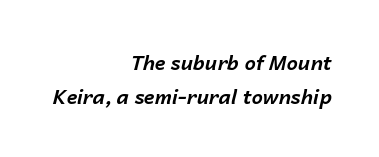
{"italic": "yes", "lean": "right", "slant_degrees": 14, "bold": "yes", "underline": "no", "align": "right", "line_spacing": "normal", "line_spacing_ratio": 1.69, "letter_spacing": "normal", "letter_spacing_em": 0.0, "glyph_px": 20}
